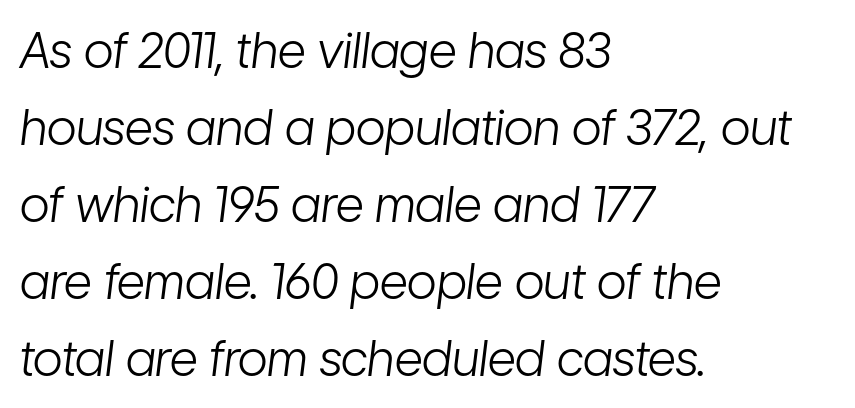
{"italic": "yes", "lean": "right", "slant_degrees": 7, "bold": "no", "weight": "light", "width": "condensed", "stroke_contrast": "low", "x_height": "medium", "monospaced": "no", "underline": "no", "align": "left", "line_spacing": "normal", "line_spacing_ratio": 1.57, "letter_spacing": "normal", "letter_spacing_em": 0.0, "glyph_px": 49}
